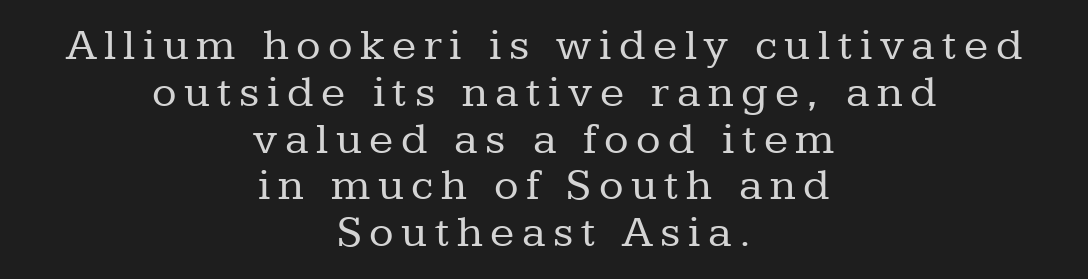
Q: Is the text bold? A: No.
Q: Is the text italic (slanted)? A: No, it is upright.
Q: Is the typeface a serif or a sans-serif typeface? A: Serif.
Q: Is the text underlined? A: No.
Q: How is the paragraph aligned? A: Centered.
Q: Is the spacing between lines tight, normal or loose? A: Tight.
Q: Width (condensed, normal, or wide)? A: Normal.
Q: Stroke contrast? A: Low.
Q: x-height? A: Medium.
Q: Monospaced? A: No.
